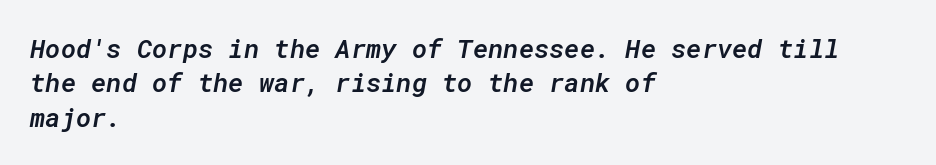
{"italic": "yes", "lean": "right", "slant_degrees": 10, "bold": "semi", "underline": "no", "align": "left", "line_spacing": "normal", "line_spacing_ratio": 1.32, "letter_spacing": "normal", "letter_spacing_em": 0.0, "glyph_px": 26}
